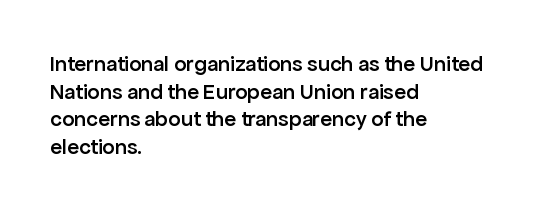
Q: Is the text bold? A: Semi-bold.
Q: Is the text italic (slanted)? A: No, it is upright.
Q: Is the text underlined? A: No.
Q: How is the paragraph aligned? A: Left-aligned.
Q: Is the spacing between letters normal or unusually wide? A: Normal.
Q: Is the spacing between lines tight, normal or loose? A: Normal.
